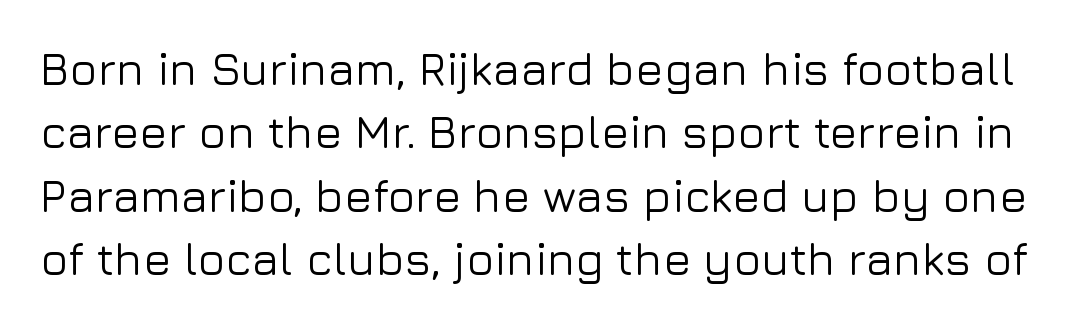
{"serif": "no", "italic": "no", "width": "normal", "stroke_contrast": "low", "x_height": "medium", "monospaced": "no", "underline": "no", "line_spacing": "normal", "line_spacing_ratio": 1.38, "letter_spacing": "normal", "letter_spacing_em": 0.0, "glyph_px": 46}
